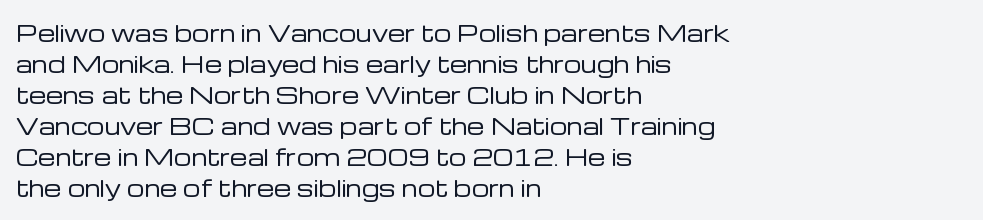
{"italic": "no", "bold": "no", "underline": "no", "align": "left", "line_spacing": "normal", "line_spacing_ratio": 1.41, "letter_spacing": "normal", "letter_spacing_em": 0.0, "glyph_px": 22}
